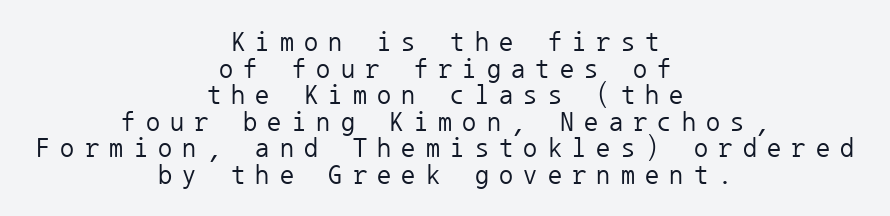
Q: Is the text bold? A: No.
Q: Is the text italic (slanted)? A: No, it is upright.
Q: Is the typeface a serif or a sans-serif typeface? A: Sans-serif.
Q: Is the text underlined? A: No.
Q: How is the paragraph aligned? A: Centered.
Q: Is the spacing between letters normal or unusually wide? A: Unusually wide.
Q: Is the spacing between lines tight, normal or loose? A: Tight.
Q: Width (condensed, normal, or wide)? A: Normal.
Q: Stroke contrast? A: Low.
Q: x-height? A: Medium.
Q: Monospaced? A: Yes.
